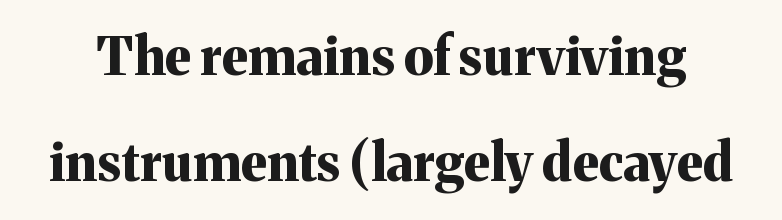
Q: Is the text bold? A: Yes.
Q: Is the text italic (slanted)? A: No, it is upright.
Q: Is the typeface a serif or a sans-serif typeface? A: Serif.
Q: Is the text underlined? A: No.
Q: Is the spacing between letters normal or unusually wide? A: Normal.
Q: Is the spacing between lines tight, normal or loose? A: Loose.
Q: Width (condensed, normal, or wide)? A: Normal.
Q: Stroke contrast? A: Medium.
Q: x-height? A: Medium.
Q: Monospaced? A: No.
